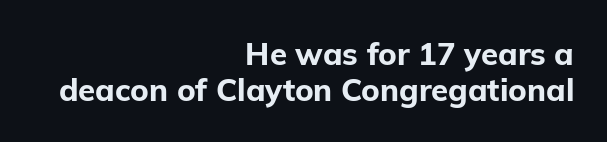
Rendered with straight, roman letterforms. Looks like regular typesetting: each glyph gets only the width it needs. The space beneath each line is pristine and unruled. The passage shown is typeset with a sans-serif family. The lines are quadded right.
